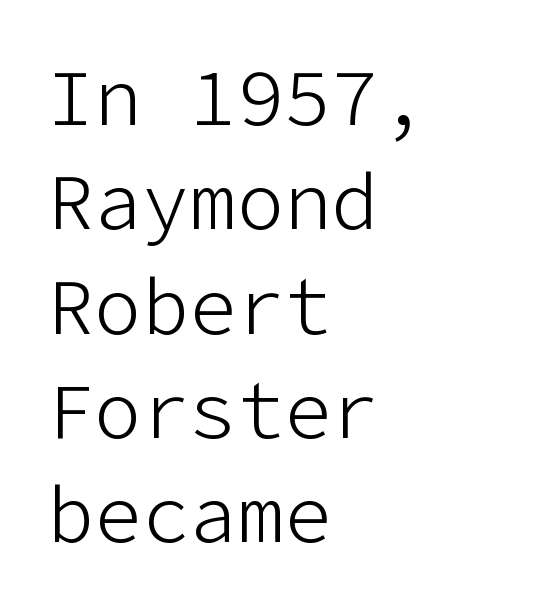
The image shows 79 px light sans-serif type, upright; set left-aligned, normal line spacing (1.32x), normal letter spacing, not underlined; low stroke contrast and a medium x-height.
